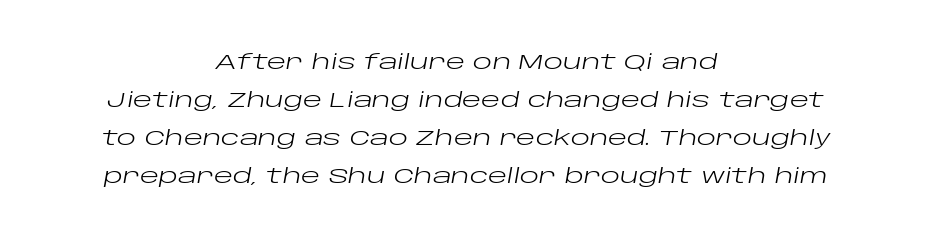
Q: Is the text bold? A: No.
Q: Is the text italic (slanted)? A: Yes, it leans right by about 10 degrees.
Q: Is the text underlined? A: No.
Q: How is the paragraph aligned? A: Centered.
Q: Is the spacing between letters normal or unusually wide? A: Normal.
Q: Is the spacing between lines tight, normal or loose? A: Loose.
